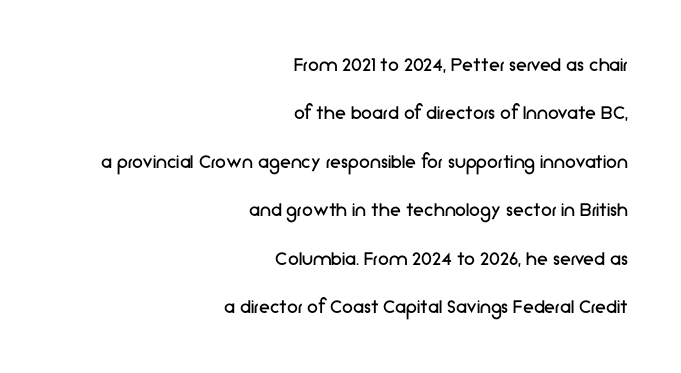
Q: Is the text bold? A: No.
Q: Is the text italic (slanted)? A: No, it is upright.
Q: Is the text underlined? A: No.
Q: How is the paragraph aligned? A: Right-aligned.
Q: Is the spacing between letters normal or unusually wide? A: Normal.
Q: Is the spacing between lines tight, normal or loose? A: Loose.
